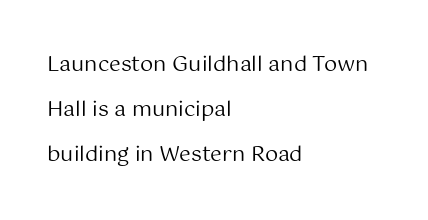
Q: Is the text bold? A: No.
Q: Is the text italic (slanted)? A: No, it is upright.
Q: Is the text underlined? A: No.
Q: How is the paragraph aligned? A: Left-aligned.
Q: Is the spacing between letters normal or unusually wide? A: Normal.
Q: Is the spacing between lines tight, normal or loose? A: Loose.
